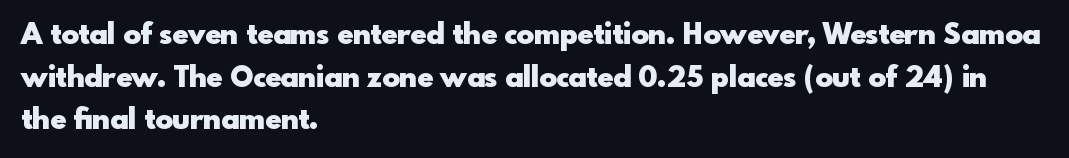
Rule under the text: the space is simply empty. The strokes are fattened all the way to bold. Reading down the column, the eye jumps a familiar distance to each next line. The text block is weighted toward the left margin, trailing off unevenly rightward. A sans-serif font was chosen for this passage. The lettering stays uniformly vertical, giving the passage a roman look.
